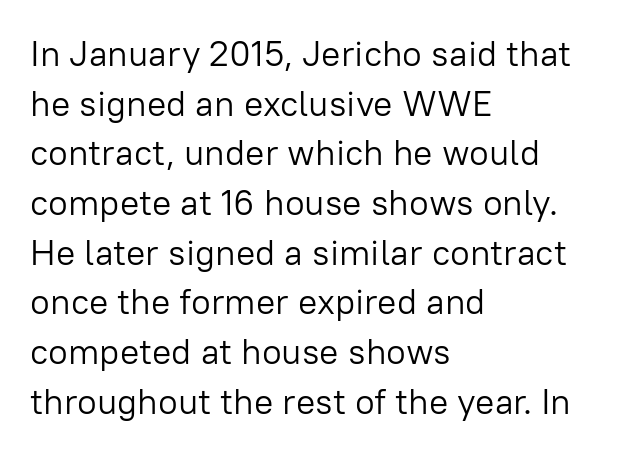
Q: Is the text bold? A: No.
Q: Is the text italic (slanted)? A: No, it is upright.
Q: Is the typeface a serif or a sans-serif typeface? A: Sans-serif.
Q: Is the text underlined? A: No.
Q: How is the paragraph aligned? A: Left-aligned.
Q: Is the spacing between letters normal or unusually wide? A: Normal.
Q: Is the spacing between lines tight, normal or loose? A: Normal.
Q: Width (condensed, normal, or wide)? A: Normal.
Q: Stroke contrast? A: Low.
Q: x-height? A: Medium.
Q: Monospaced? A: No.
